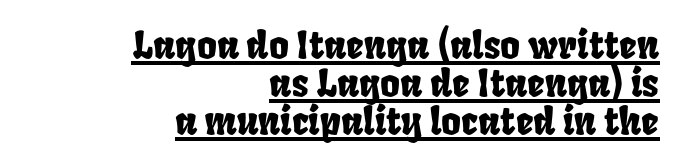
Leading is clearly below the norm, producing a dense column. Short and long lines alike share a common ending point at right. The passage shown has conventional tracking throughout. The rendering uses natural spacing where letterforms have individual widths. Beneath each row of characters lies a ruled line.
